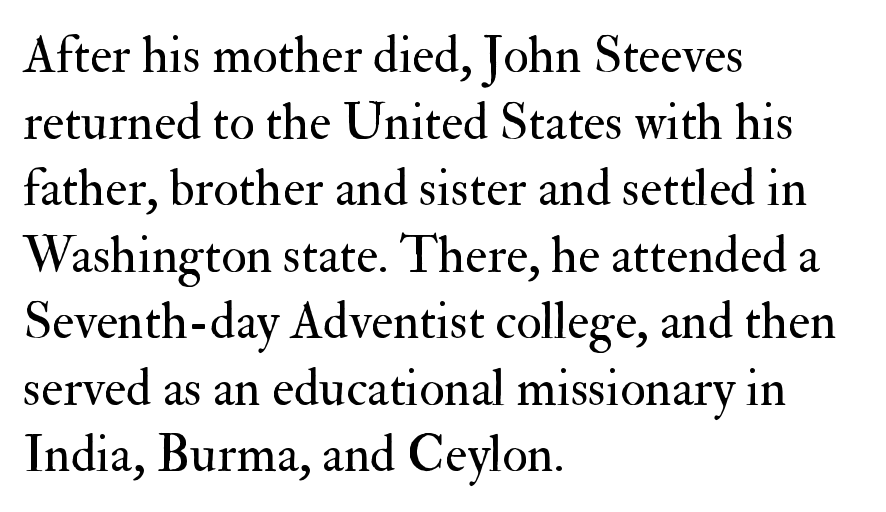
The image shows 52 px regular-weight serif type, upright; set left-aligned, normal line spacing (1.28x), normal letter spacing, not underlined; medium stroke contrast and a small x-height.
